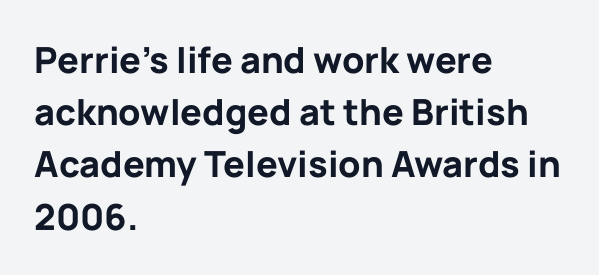
Does the weight exceed regular? Yes, all the way to bold. You could not count columns in this text — the font is proportionally spaced. A roman cut, with each character standing at attention. In terms of letterform style, serifs are entirely absent. A classic flush-left, rag-right setting is used for this passage. Underlining? Definitely not there.
